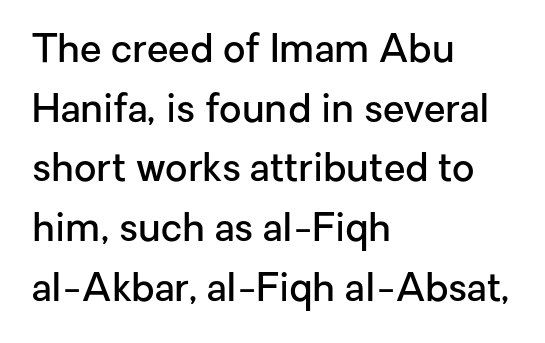
Bare-footed words on every line. Tracking value appears to be zero — textbook default spacing. Notice how descenders clear the ascenders below comfortably — that's standard leading. If you drew a ruler down the left edge, every line would touch it. A typesetter would call this proportional, since set widths differ per character. The letters stand upright; this is a roman face.
